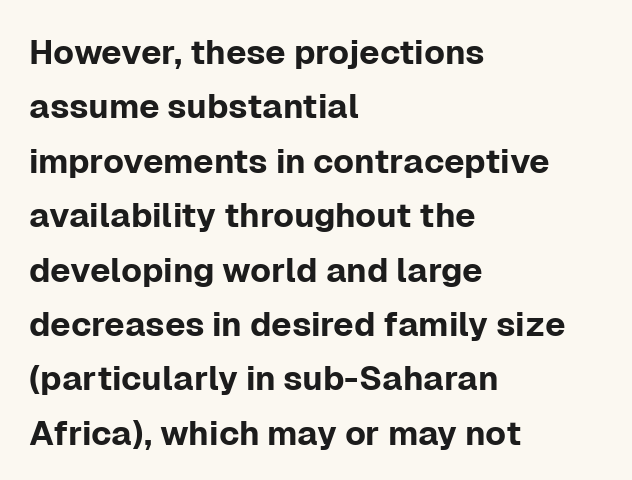
{"serif": "no", "italic": "no", "width": "normal", "stroke_contrast": "low", "x_height": "medium", "monospaced": "no", "underline": "no", "align": "left", "line_spacing": "normal", "line_spacing_ratio": 1.6, "letter_spacing": "normal", "letter_spacing_em": 0.0, "glyph_px": 34}
